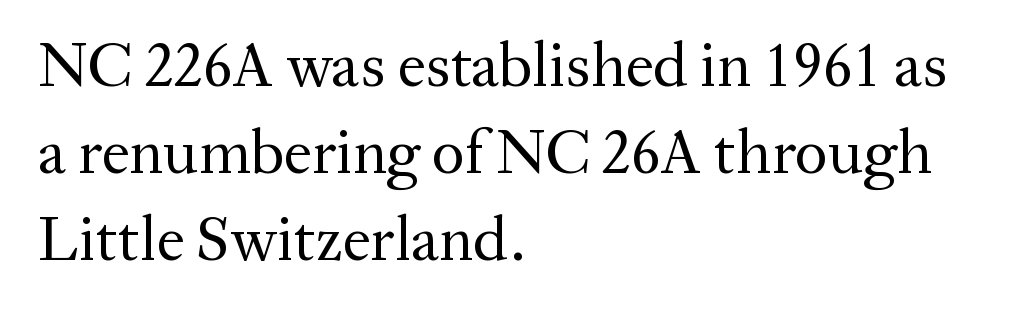
Q: Is the text bold? A: No.
Q: Is the text italic (slanted)? A: No, it is upright.
Q: Is the typeface a serif or a sans-serif typeface? A: Serif.
Q: Is the text underlined? A: No.
Q: How is the paragraph aligned? A: Left-aligned.
Q: Is the spacing between letters normal or unusually wide? A: Normal.
Q: Is the spacing between lines tight, normal or loose? A: Normal.
Q: Width (condensed, normal, or wide)? A: Normal.
Q: Stroke contrast? A: Medium.
Q: x-height? A: Medium.
Q: Monospaced? A: No.
